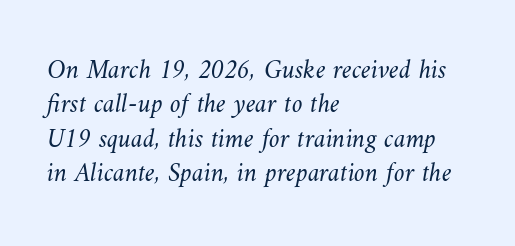
The paragraph shown leans on its left margin. Nothing unusual about the tracking: characters are spaced as the font intends. A normal amount of white space separates one row of letters from the next. These glyphs show unthickened strokes, regular width or finer.
